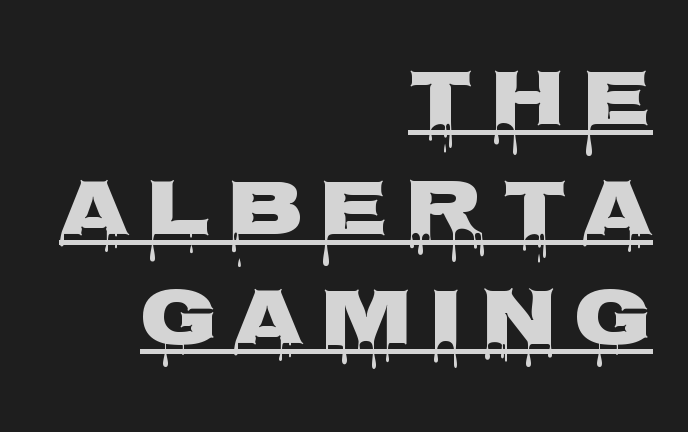
{"serif": "no", "italic": "no", "width": "wide", "stroke_contrast": "low", "x_height": "large", "monospaced": "no", "underline": "yes", "align": "right", "line_spacing": "normal", "line_spacing_ratio": 1.37, "letter_spacing": "wide", "letter_spacing_em": 0.2, "glyph_px": 80}
